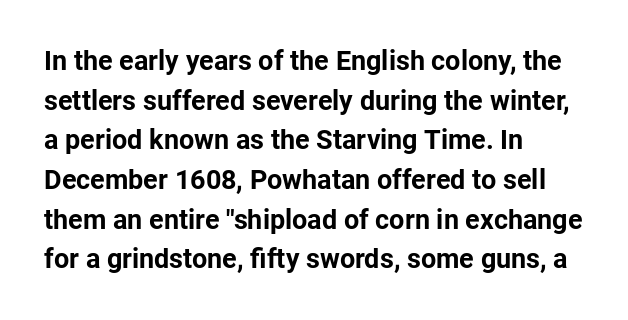
The image shows 27 px bold type, upright; set left-aligned, normal line spacing (1.47x), normal letter spacing, not underlined.
